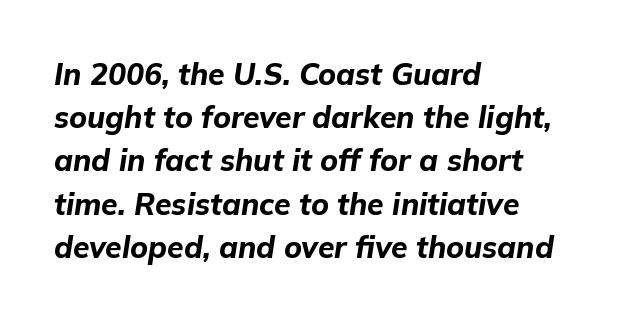
{"italic": "yes", "lean": "right", "slant_degrees": 9, "bold": "yes", "weight": "bold", "width": "normal", "stroke_contrast": "low", "x_height": "medium", "monospaced": "no", "underline": "no", "align": "left", "line_spacing": "normal", "line_spacing_ratio": 1.44, "letter_spacing": "normal", "letter_spacing_em": 0.0, "glyph_px": 30}
